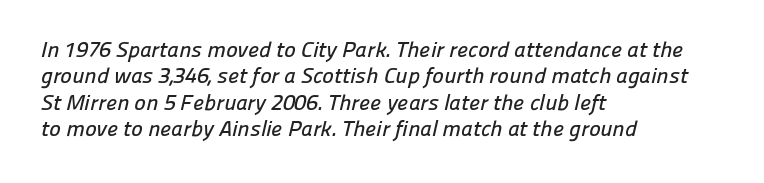
{"underline": "no", "align": "left", "line_spacing_ratio": 1.2, "letter_spacing": "normal", "letter_spacing_em": 0.0, "glyph_px": 22}
